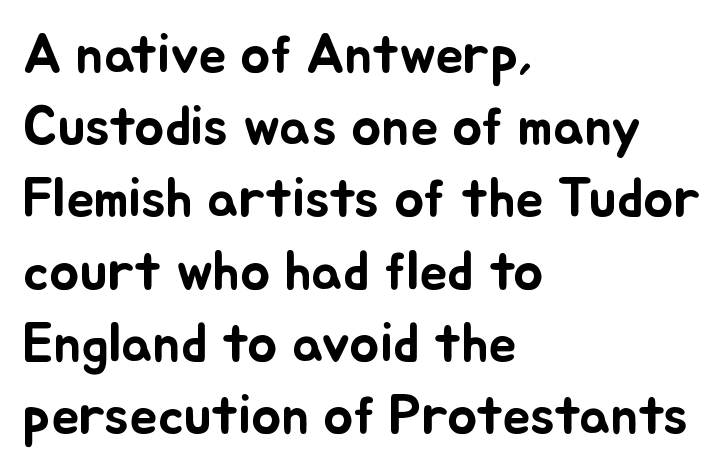
Horizontal alignment here is leftward, the default for most running prose. The rows are spaced the way most documents space them. Here the designer chose a conventional face with non-uniform glyph widths. A roman cut, with each character standing at attention. Beneath every word, the page is bare.
